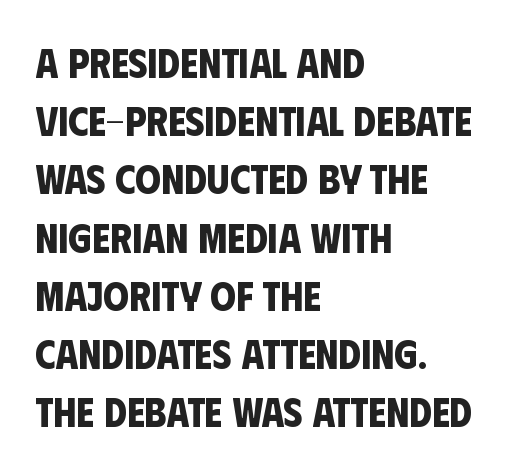
The image shows 41 px bold, condensed sans-serif type; set left-aligned, normal line spacing (1.42x), normal letter spacing, not underlined; low stroke contrast and a large x-height.
